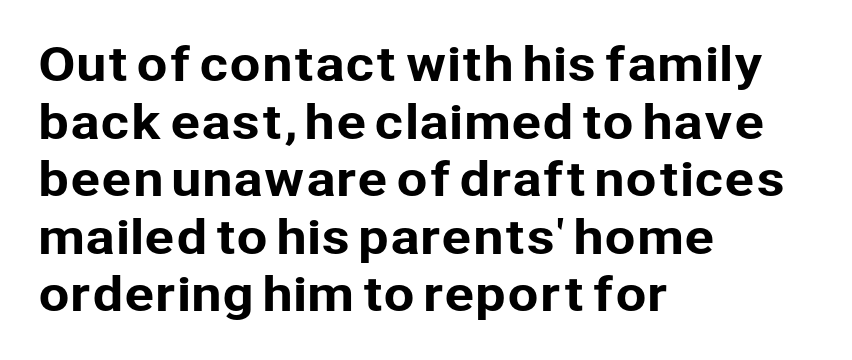
Does the lettering tilt? It doesn't — this is upright. The lines sit at an ordinary, default distance from one another. The typeface chosen for these lines omits serifs. The passage shown is typed in a proportional face where columns would drift.
